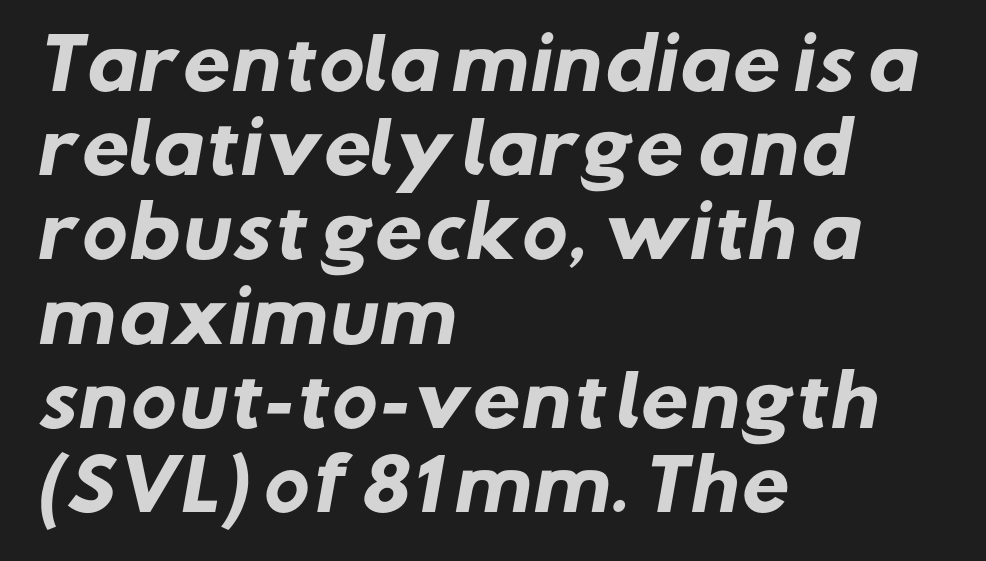
Q: Is the text bold? A: Yes.
Q: Is the typeface a serif or a sans-serif typeface? A: Sans-serif.
Q: Is the text underlined? A: No.
Q: How is the paragraph aligned? A: Left-aligned.
Q: Is the spacing between letters normal or unusually wide? A: Normal.
Q: Width (condensed, normal, or wide)? A: Normal.
Q: Stroke contrast? A: Low.
Q: x-height? A: Medium.
Q: Monospaced? A: No.
